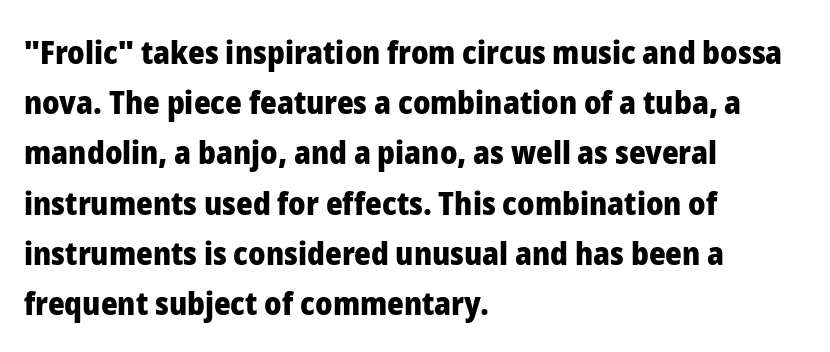
{"serif": "no", "italic": "no", "bold": "yes", "weight": "heavy", "width": "normal", "stroke_contrast": "low", "x_height": "medium", "monospaced": "no", "underline": "no", "align": "left", "line_spacing": "normal", "line_spacing_ratio": 1.57, "letter_spacing": "normal", "letter_spacing_em": 0.0, "glyph_px": 32}
